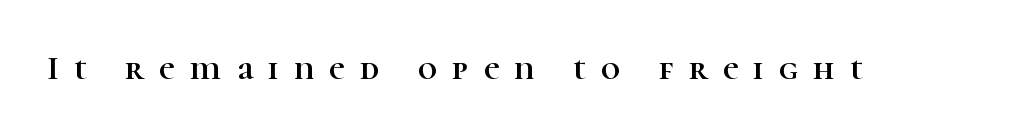
{"serif": "yes", "italic": "no", "width": "normal", "stroke_contrast": "high", "x_height": "medium", "monospaced": "no", "underline": "no", "letter_spacing": "wide", "letter_spacing_em": 0.45, "glyph_px": 34}
